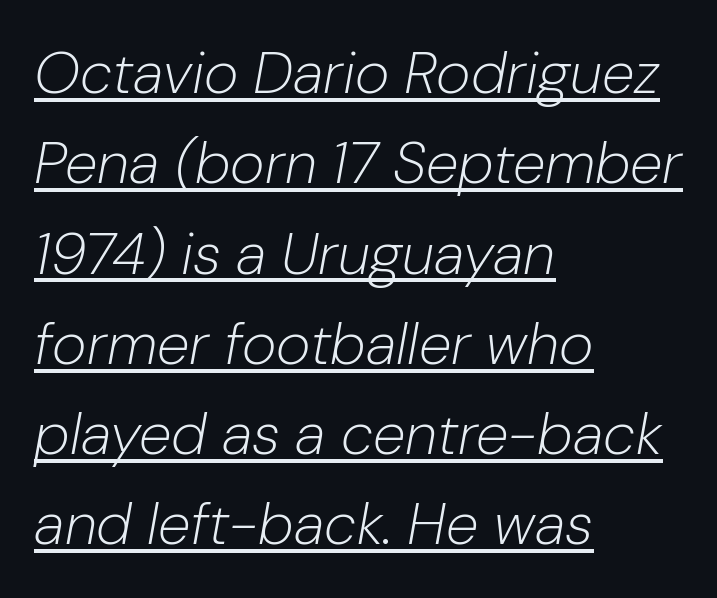
The image shows 59 px light type, italic (leaning right); set left-aligned, normal line spacing (1.53x), normal letter spacing, underlined; low stroke contrast and a medium x-height.
